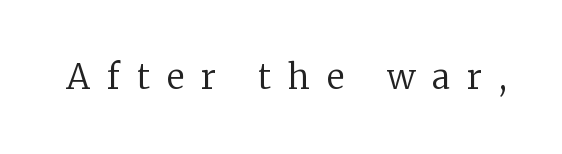
Vertical stems look standard width or narrower in stroke. The letters are spread apart with noticeably loose tracking. The baseline area is clear. Looks like regular typesetting: each glyph gets only the width it needs. Typographically, this falls in the serif category. Rendered with straight, roman letterforms.
